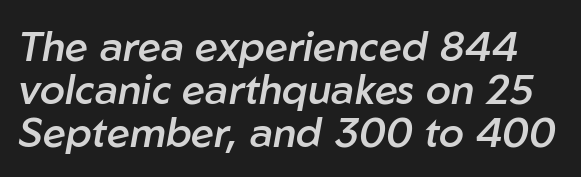
{"italic": "yes", "lean": "right", "slant_degrees": 10, "bold": "semi", "weight": "semibold", "width": "normal", "stroke_contrast": "low", "x_height": "medium", "monospaced": "no", "underline": "no", "line_spacing": "tight", "line_spacing_ratio": 1.05, "letter_spacing": "normal", "letter_spacing_em": 0.0, "glyph_px": 41}
